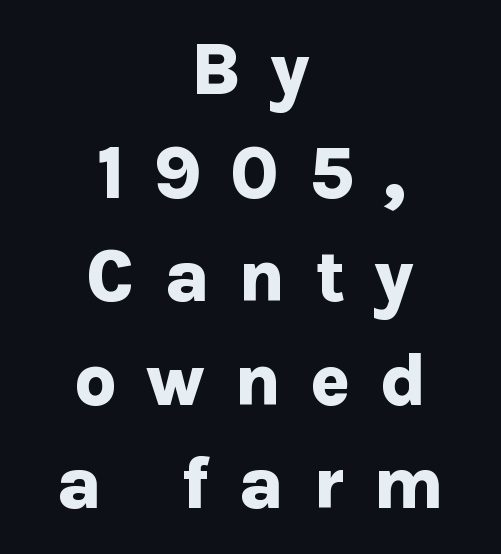
{"serif": "no", "italic": "no", "bold": "yes", "weight": "bold", "width": "normal", "stroke_contrast": "low", "x_height": "medium", "monospaced": "no", "underline": "no", "align": "center", "line_spacing": "normal", "line_spacing_ratio": 1.4, "letter_spacing": "wide", "letter_spacing_em": 0.39, "glyph_px": 74}
